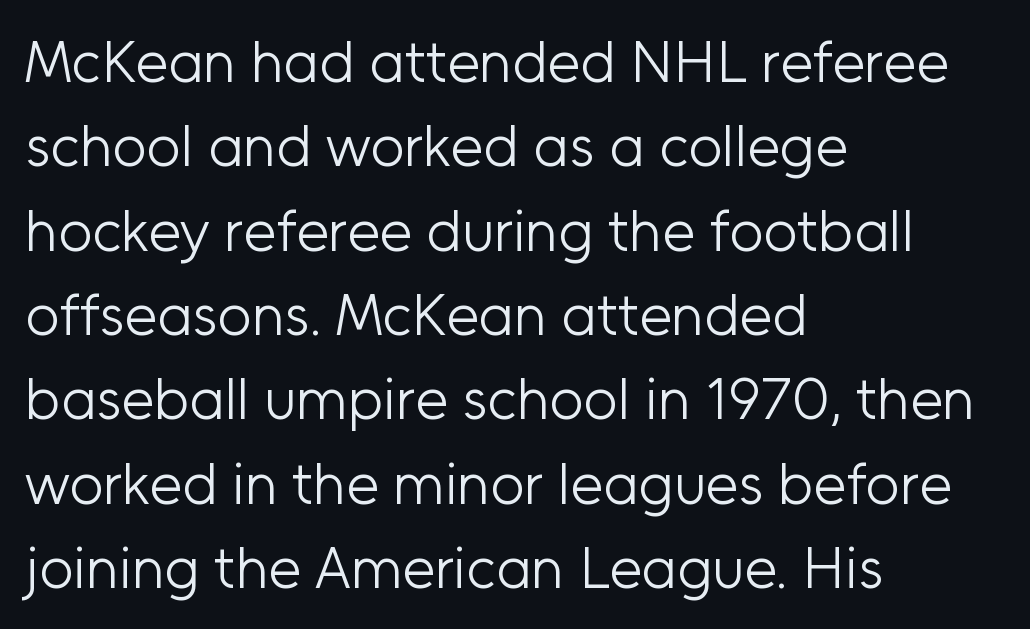
The gaps between neighbouring characters are ordinary and unremarkable. The string is rendered with underlining switched off. On a weight scale, this lands at 450 or below. Quick note: interline space is typical. Italic? Not at all — the glyphs are vertical. Unlike a traditional serif, this face leaves its strokes unadorned.
